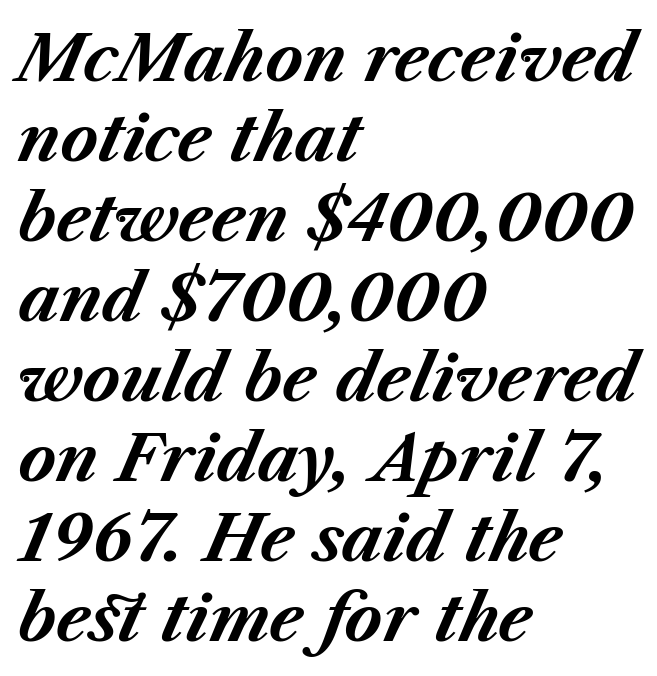
The image shows 64 px bold type, italic (leaning right); set left-aligned, normal line spacing (1.25x), normal letter spacing, not underlined; medium stroke contrast and a medium x-height.
